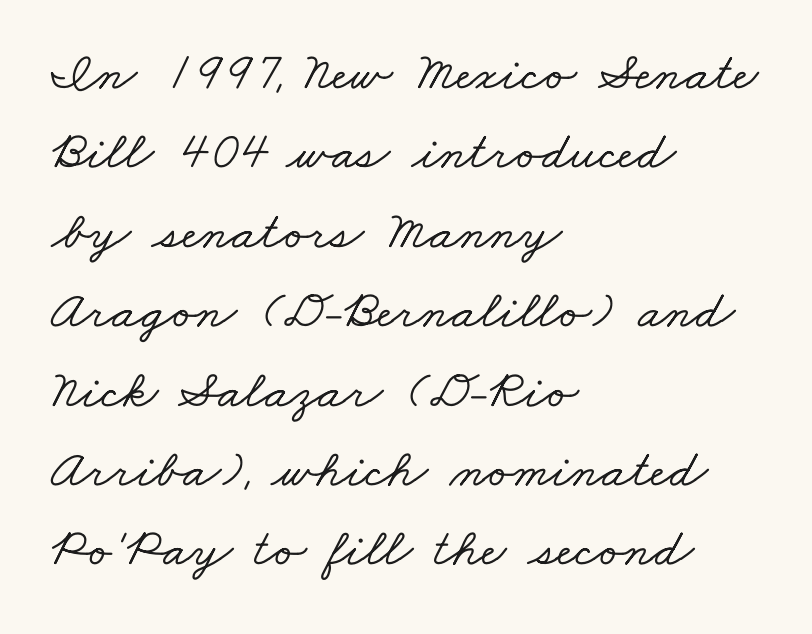
The setting favours the left margin, as ordinary paragraphs usually do. Summary of vertical rhythm: regular, with standard interline spacing. The glyphs are unaccompanied by any horizontal stroke below them. The horizontal fit of the characters is conventional and even.
